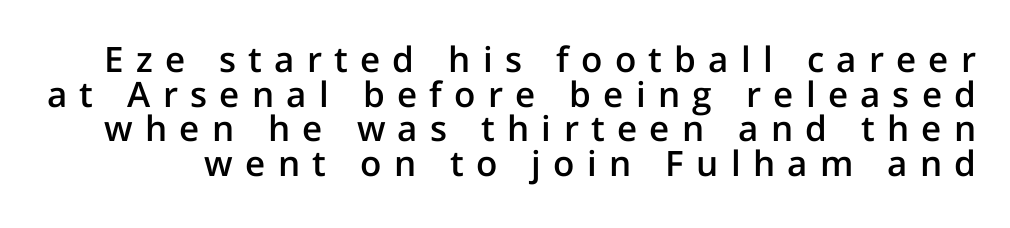
The image shows 35 px semibold sans-serif type, upright; set tight line spacing (0.99x), unusually wide letter spacing (+0.35 em), not underlined; low stroke contrast and a medium x-height.
